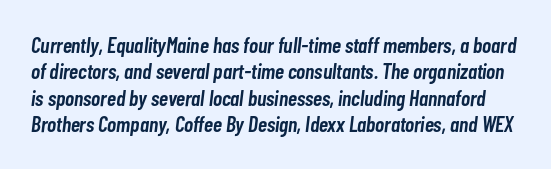
{"italic": "yes", "lean": "right", "slant_degrees": 7, "bold": "semi", "underline": "no", "line_spacing_ratio": 1.2, "letter_spacing": "normal", "letter_spacing_em": 0.0, "glyph_px": 22}
